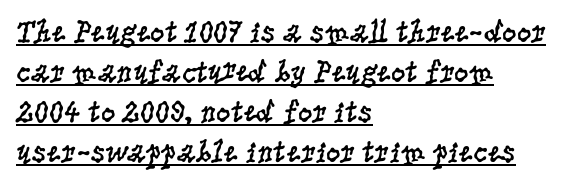
These lines are set flush left with a ragged right edge. Check where the strokes stop: tiny serifs finish them off. Compared with undecorated copy, this sample adds a rule below the words. Characters follow at the spacing the type designer built in. The designer left line spacing at the default.
